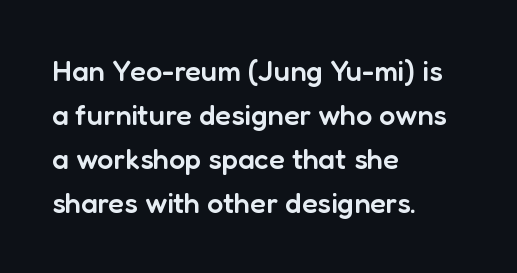
Q: Is the text bold? A: Semi-bold.
Q: Is the text italic (slanted)? A: No, it is upright.
Q: Is the typeface a serif or a sans-serif typeface? A: Sans-serif.
Q: Is the text underlined? A: No.
Q: How is the paragraph aligned? A: Left-aligned.
Q: Is the spacing between letters normal or unusually wide? A: Normal.
Q: Is the spacing between lines tight, normal or loose? A: Normal.
Q: Width (condensed, normal, or wide)? A: Normal.
Q: Stroke contrast? A: Low.
Q: x-height? A: Medium.
Q: Monospaced? A: No.
